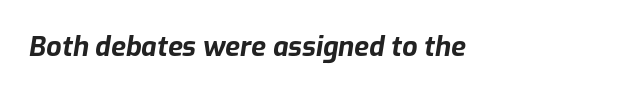
Q: Is the text bold? A: Yes.
Q: Is the text italic (slanted)? A: Yes, it leans right by about 9 degrees.
Q: Is the text underlined? A: No.
Q: Is the spacing between letters normal or unusually wide? A: Normal.
